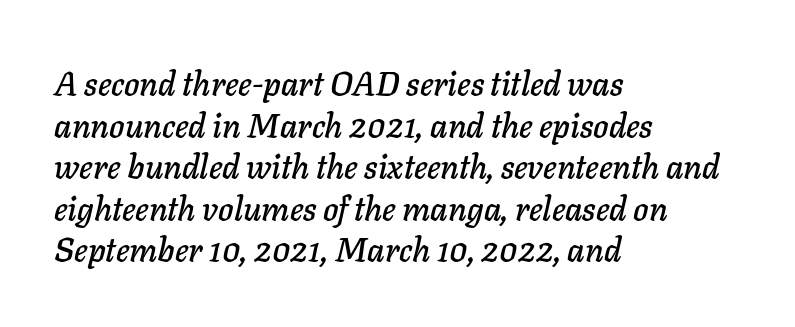
{"italic": "yes", "lean": "right", "slant_degrees": 11, "width": "normal", "stroke_contrast": "low", "x_height": "medium", "monospaced": "no", "underline": "no", "align": "left", "line_spacing": "normal", "line_spacing_ratio": 1.26, "letter_spacing": "normal", "letter_spacing_em": 0.0, "glyph_px": 33}
